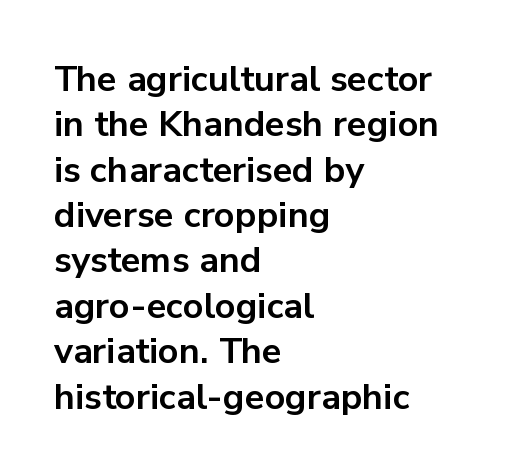
Q: Is the text bold? A: Yes.
Q: Is the text italic (slanted)? A: No, it is upright.
Q: Is the typeface a serif or a sans-serif typeface? A: Sans-serif.
Q: Is the text underlined? A: No.
Q: How is the paragraph aligned? A: Left-aligned.
Q: Is the spacing between letters normal or unusually wide? A: Normal.
Q: Is the spacing between lines tight, normal or loose? A: Normal.
Q: Width (condensed, normal, or wide)? A: Normal.
Q: Stroke contrast? A: Low.
Q: x-height? A: Medium.
Q: Monospaced? A: No.
